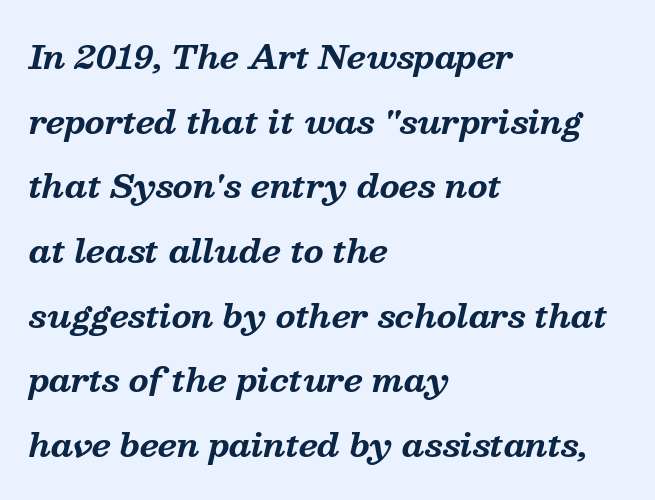
Q: Is the text bold? A: Yes.
Q: Is the text italic (slanted)? A: Yes, it leans right by about 13 degrees.
Q: Is the typeface a serif or a sans-serif typeface? A: Serif.
Q: Is the text underlined? A: No.
Q: How is the paragraph aligned? A: Left-aligned.
Q: Is the spacing between letters normal or unusually wide? A: Normal.
Q: Is the spacing between lines tight, normal or loose? A: Loose.
Q: Width (condensed, normal, or wide)? A: Normal.
Q: Stroke contrast? A: Medium.
Q: x-height? A: Medium.
Q: Monospaced? A: No.
